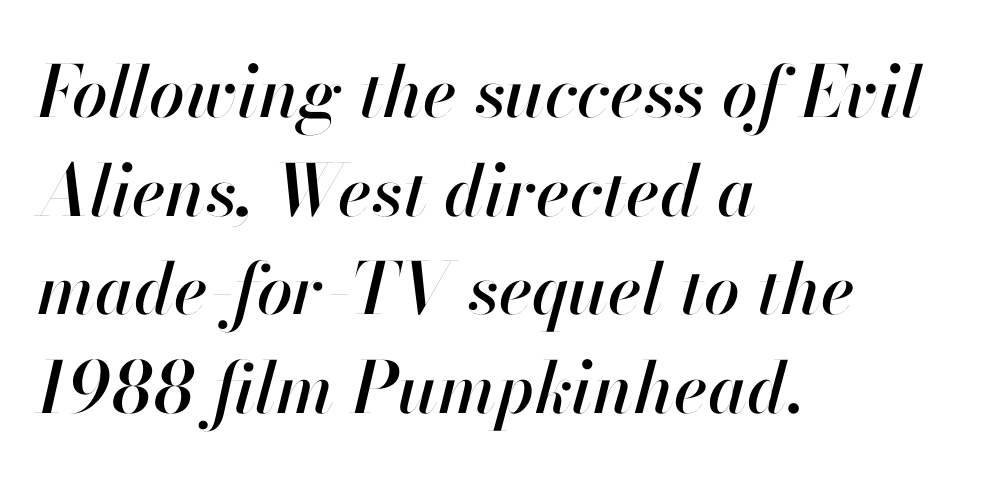
The line texture is even and compact thanks to regular tracking. The passage shown stacks its lines at a standard gap. An italicized treatment has been applied to the whole sample. All the whitespace from short lines collects on the right.
